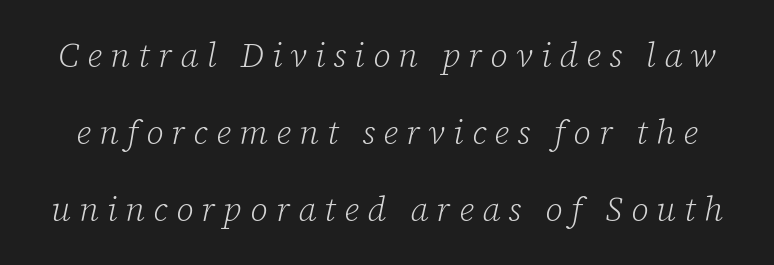
The image shows 34 px light serif type, italic (leaning right); set loose line spacing (2.27x), unusually wide letter spacing (+0.24 em), not underlined; low stroke contrast and a medium x-height.
